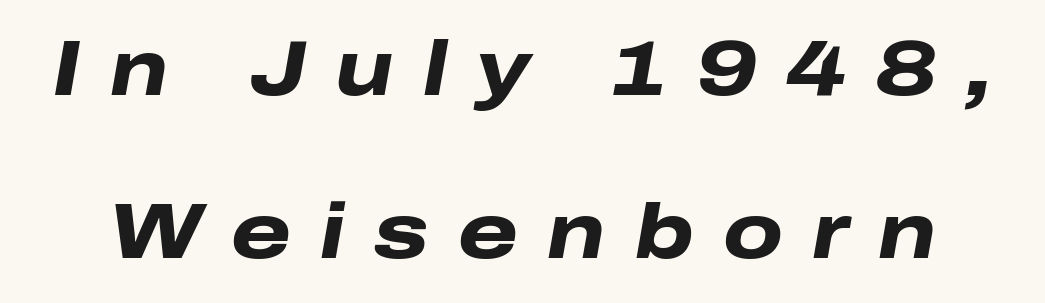
Vertically, the passage feels expansive, rows floating well apart. Observe the lean: these are italic letterforms. Has an underline been added? It has not. The face used here is rendered with a markedly widened letterfit. On the weight axis this lands at bold, roughly 700.
